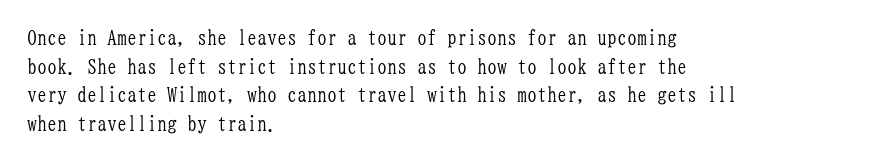
Q: Is the text bold? A: No.
Q: Is the text italic (slanted)? A: No, it is upright.
Q: Is the text underlined? A: No.
Q: How is the paragraph aligned? A: Left-aligned.
Q: Is the spacing between letters normal or unusually wide? A: Normal.
Q: Is the spacing between lines tight, normal or loose? A: Normal.
